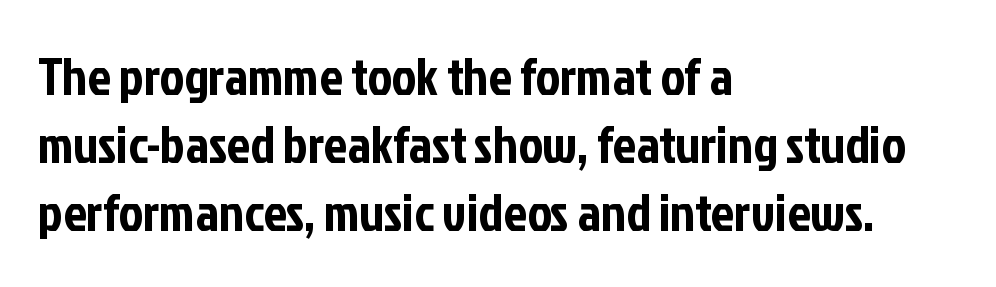
{"serif": "no", "italic": "no", "width": "condensed", "stroke_contrast": "low", "x_height": "medium", "monospaced": "no", "underline": "no", "align": "left", "line_spacing": "normal", "line_spacing_ratio": 1.31, "letter_spacing": "normal", "letter_spacing_em": 0.0, "glyph_px": 52}
